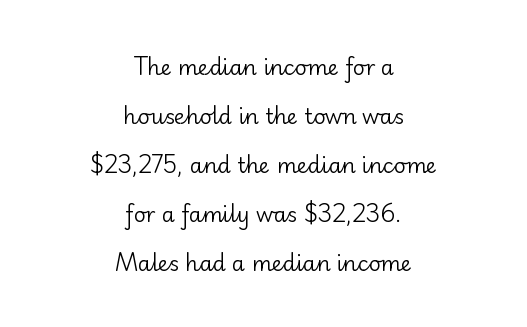
The image shows 21 px text type, upright; set centered, loose line spacing (2.33x), normal letter spacing, not underlined.
